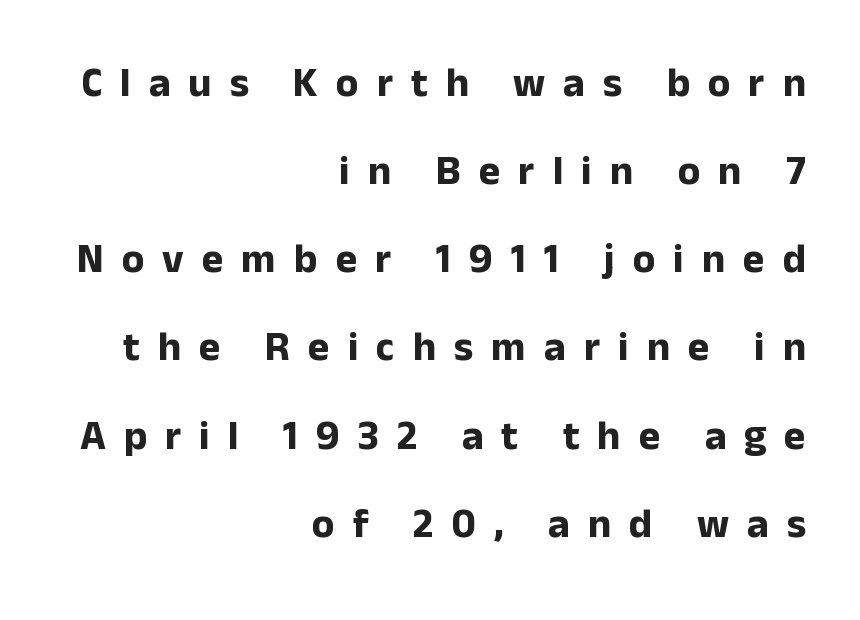
The image shows 41 px bold sans-serif type, upright; set right-aligned, loose line spacing (2.15x), unusually wide letter spacing (+0.44 em), not underlined; low stroke contrast and a medium x-height.
